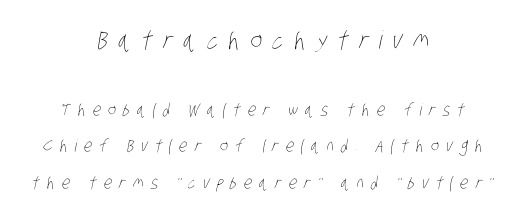
Q: Is the text bold? A: No.
Q: Is the text underlined? A: No.
Q: How is the paragraph aligned? A: Centered.
Q: Is the spacing between letters normal or unusually wide? A: Unusually wide.
Q: Is the spacing between lines tight, normal or loose? A: Loose.
Q: Which block of text is set in a larger size, the first (top) or the second (bottom)? A: The first (top) one.
